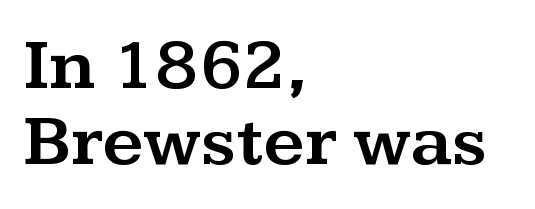
{"serif": "yes", "italic": "no", "width": "wide", "stroke_contrast": "medium", "x_height": "medium", "monospaced": "no", "underline": "no", "align": "left", "line_spacing": "tight", "line_spacing_ratio": 1.04, "letter_spacing": "normal", "letter_spacing_em": 0.0, "glyph_px": 73}
